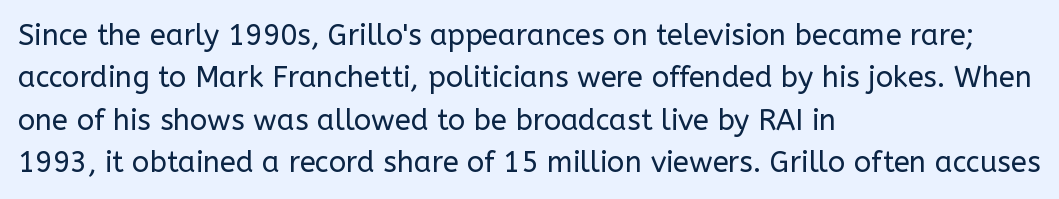
{"serif": "no", "italic": "no", "bold": "no", "weight": "regular", "width": "normal", "stroke_contrast": "low", "x_height": "medium", "monospaced": "no", "underline": "no", "align": "left", "line_spacing": "normal", "line_spacing_ratio": 1.46, "letter_spacing": "normal", "letter_spacing_em": 0.0, "glyph_px": 29}
